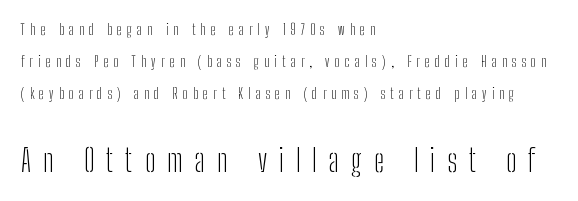
Q: Is the text bold? A: No.
Q: Is the text italic (slanted)? A: No, it is upright.
Q: Is the typeface a serif or a sans-serif typeface? A: Sans-serif.
Q: Is the text underlined? A: No.
Q: How is the paragraph aligned? A: Left-aligned.
Q: Is the spacing between letters normal or unusually wide? A: Unusually wide.
Q: Is the spacing between lines tight, normal or loose? A: Loose.
Q: Which block of text is set in a larger size, the first (top) or the second (bottom)? A: The second (bottom) one.
Q: Width (condensed, normal, or wide)? A: Condensed.
Q: Stroke contrast? A: Low.
Q: x-height? A: Medium.
Q: Monospaced? A: No.
